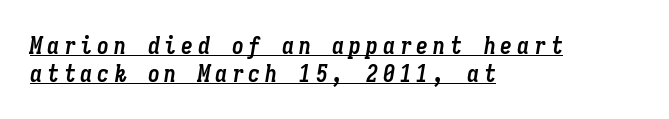
The image shows 24 px bold type, italic (leaning right); set left-aligned, tight line spacing (1.15x), unusually wide letter spacing (+0.2 em), underlined.
